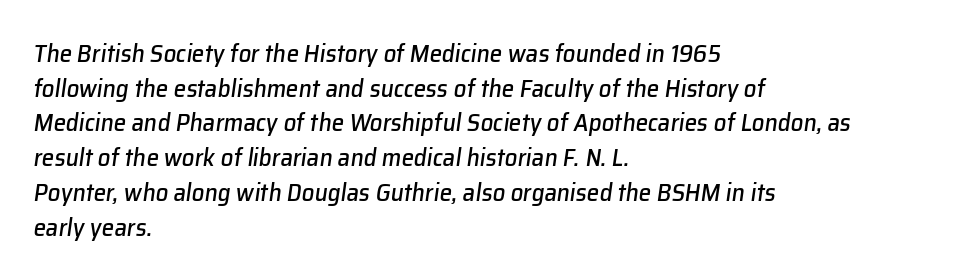
Q: Is the text italic (slanted)? A: Yes, it leans right by about 8 degrees.
Q: Is the text underlined? A: No.
Q: How is the paragraph aligned? A: Left-aligned.
Q: Is the spacing between letters normal or unusually wide? A: Normal.
Q: Is the spacing between lines tight, normal or loose? A: Normal.
